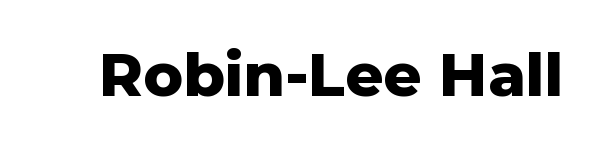
Q: Is the text bold? A: Yes.
Q: Is the text italic (slanted)? A: No, it is upright.
Q: Is the typeface a serif or a sans-serif typeface? A: Sans-serif.
Q: Is the text underlined? A: No.
Q: Is the spacing between letters normal or unusually wide? A: Normal.
Q: Width (condensed, normal, or wide)? A: Normal.
Q: Stroke contrast? A: Low.
Q: x-height? A: Medium.
Q: Monospaced? A: No.
